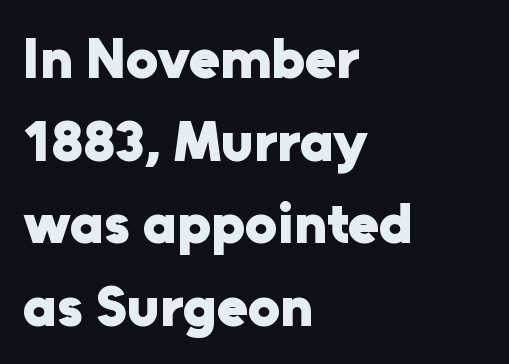
The image shows 57 px heavy sans-serif type, upright; set left-aligned, normal line spacing (1.45x), normal letter spacing, not underlined; low stroke contrast and a medium x-height.
